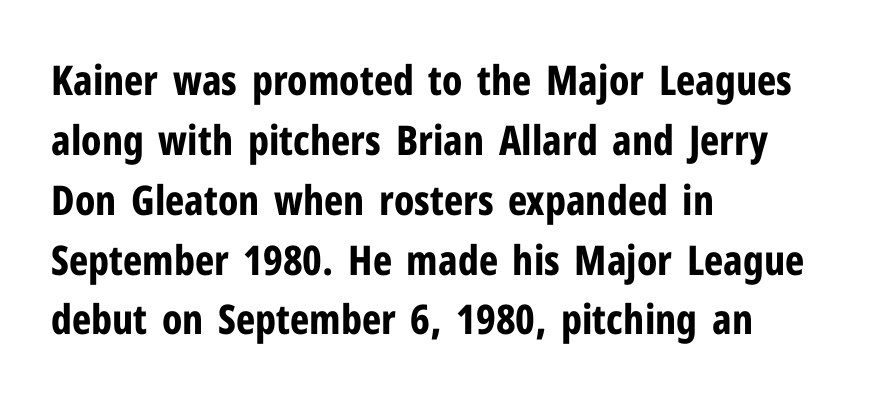
Does the copy run flush right? No — it runs flush left. Posture: upright roman. Each letter's strokes conclude bluntly, with no projecting serifs. The zone under the glyphs is completely vacant. A typesetter would call this zero additional tracking.
